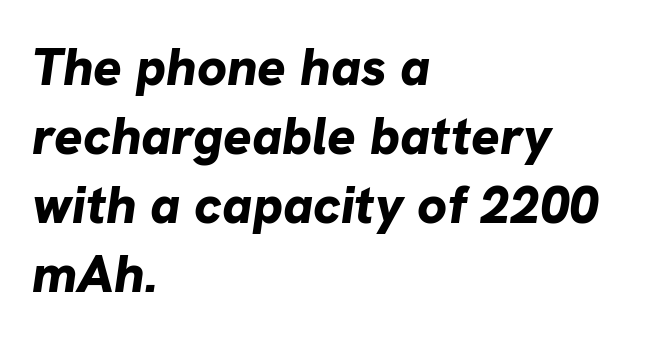
Q: Is the text bold? A: Yes.
Q: Is the text italic (slanted)? A: Yes, it leans right by about 8 degrees.
Q: Is the text underlined? A: No.
Q: How is the paragraph aligned? A: Left-aligned.
Q: Is the spacing between letters normal or unusually wide? A: Normal.
Q: Is the spacing between lines tight, normal or loose? A: Normal.
Q: Width (condensed, normal, or wide)? A: Normal.
Q: Stroke contrast? A: Low.
Q: x-height? A: Medium.
Q: Monospaced? A: No.
